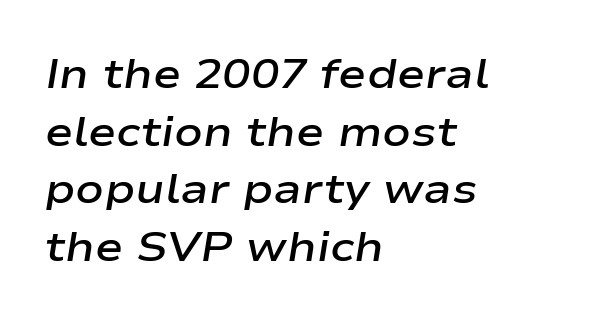
The image shows 42 px semibold, wide type, italic (leaning right); set left-aligned, normal line spacing (1.37x), normal letter spacing, not underlined; low stroke contrast and a medium x-height.
